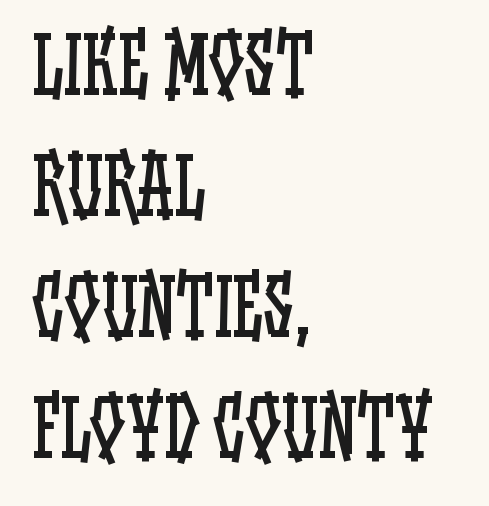
In terms of posture, this sample is upright. Teacher's note: observe the even left margin — that is flush-left alignment. Nobody drew a line under any word here. How are the letters spaced? Ordinarily, with no added tracking.
